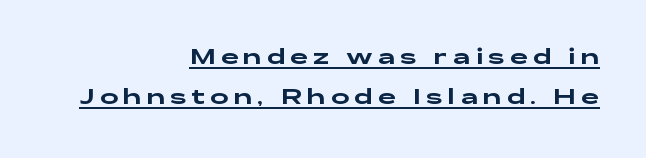
Q: Is the text italic (slanted)? A: No, it is upright.
Q: Is the text underlined? A: Yes.
Q: How is the paragraph aligned? A: Right-aligned.
Q: Is the spacing between letters normal or unusually wide? A: Unusually wide.
